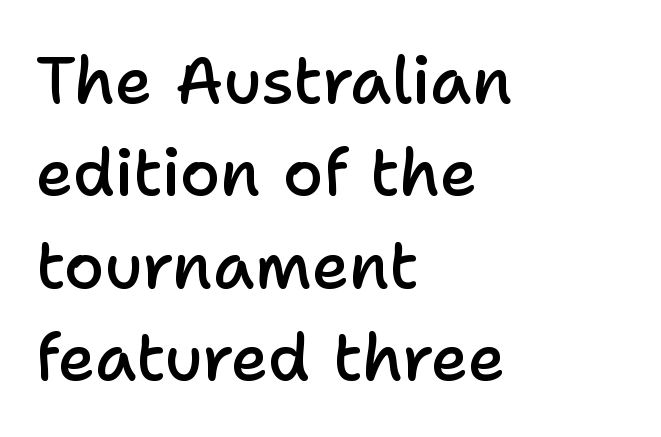
Grotesque or geometric, the face here clearly has no serifs. Note the varied advance widths — an 'i' is clearly narrower than an 'm'. This sample uses plain, unmodified letter spacing. Leftover space on each line is placed entirely after the last word.
